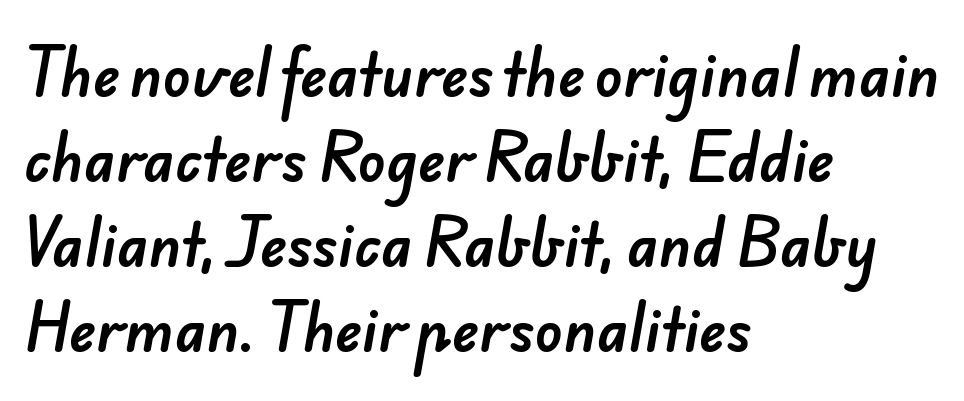
The image shows 57 px sans-serif type; set left-aligned, normal line spacing (1.49x), normal letter spacing, not underlined; low stroke contrast and a small x-height.
